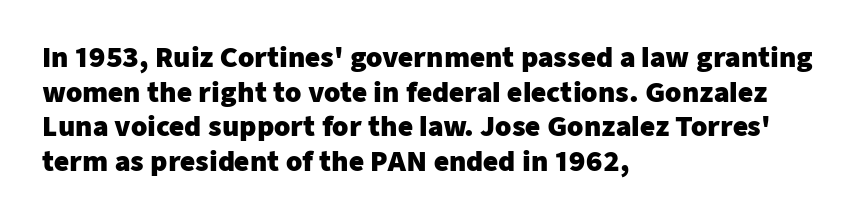
Do the letters lean? They stand straight. Standard letterfit; no display-style spreading of the glyphs. The strip under each line holds only bare page. The rendering anchors every line to the left-hand side. The glyphs have the mass of a bold cut. Quick note: interline space is typical.
